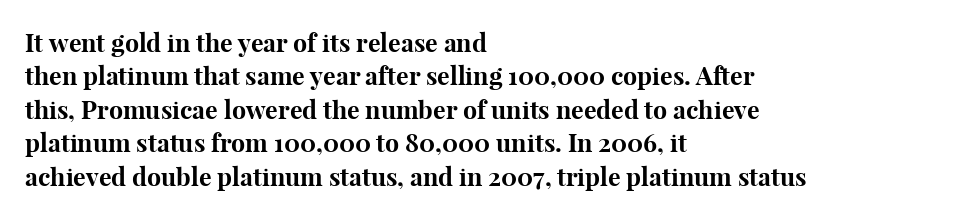
Q: Is the text bold? A: Yes.
Q: Is the text italic (slanted)? A: No, it is upright.
Q: Is the text underlined? A: No.
Q: How is the paragraph aligned? A: Left-aligned.
Q: Is the spacing between letters normal or unusually wide? A: Normal.
Q: Is the spacing between lines tight, normal or loose? A: Normal.
